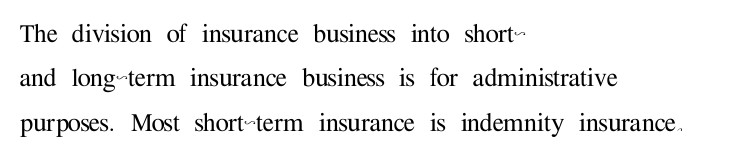
It's the straight-up-and-down kind of type. Check under the words: just untouched page. Observe the ordinary spacing: letters are neighbours, not strangers. Little horizontal feet cap the strokes, marking this as serif type.
